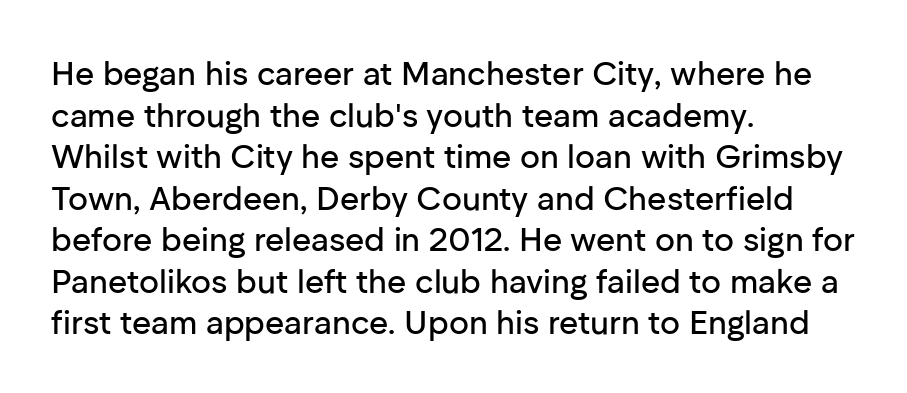
What's the leading like? Ordinary, nothing unusual. Caption: multi-line text, flush left, ragged right. This is sans-serif lettering, the kind often seen on screens and signage. This sample has the flowing, uneven cadence of proportional lettering. This sample uses an upright cut, with every glyph sitting square on the baseline. Inter-character spacing is left at the font's built-in metrics.
